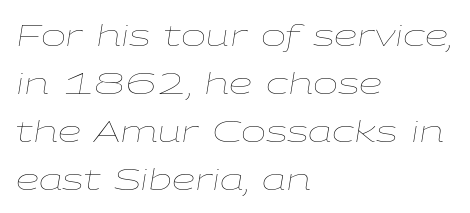
The type is set solid horizontally, with unmodified tracking. Caption: multi-line text, flush left, ragged right. The zone under the glyphs is completely vacant. The passage shown stacks its lines at a standard gap.
